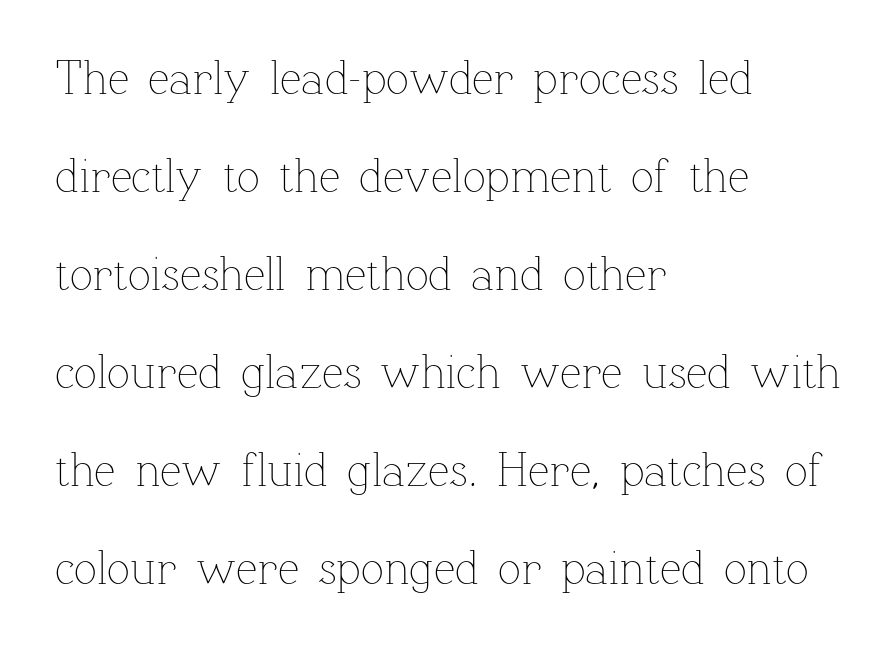
{"italic": "no", "bold": "no", "weight": "thin", "width": "normal", "stroke_contrast": "low", "x_height": "medium", "monospaced": "no", "underline": "no", "align": "left", "line_spacing": "loose", "line_spacing_ratio": 2.04, "letter_spacing": "normal", "letter_spacing_em": 0.0, "glyph_px": 48}
